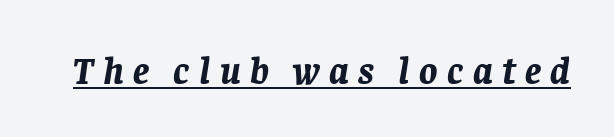
Q: Is the text bold? A: Yes.
Q: Is the text italic (slanted)? A: Yes, it leans right by about 8 degrees.
Q: Is the text underlined? A: Yes.
Q: Is the spacing between letters normal or unusually wide? A: Unusually wide.
Q: Width (condensed, normal, or wide)? A: Normal.
Q: Stroke contrast? A: Low.
Q: x-height? A: Large.
Q: Monospaced? A: No.
